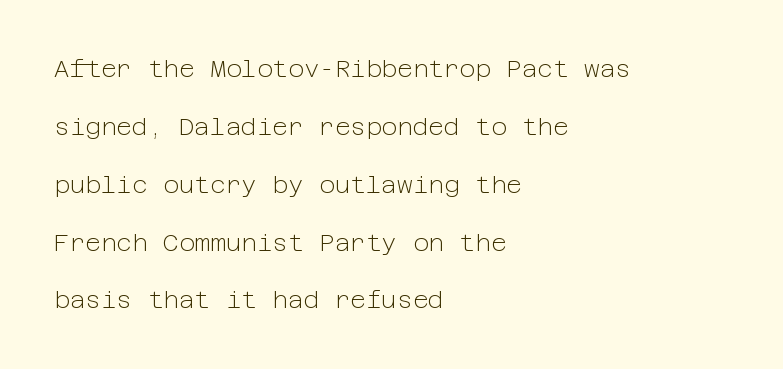
Q: Is the text bold? A: No.
Q: Is the text italic (slanted)? A: No, it is upright.
Q: Is the text underlined? A: No.
Q: How is the paragraph aligned? A: Left-aligned.
Q: Is the spacing between letters normal or unusually wide? A: Normal.
Q: Is the spacing between lines tight, normal or loose? A: Loose.
